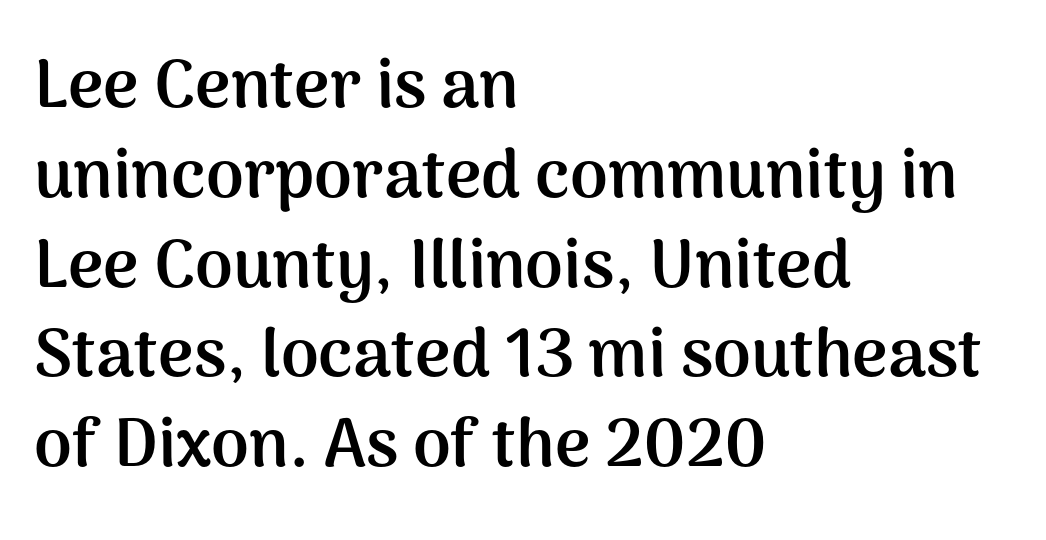
{"serif": "no", "italic": "no", "bold": "yes", "weight": "semibold", "width": "normal", "stroke_contrast": "medium", "x_height": "medium", "monospaced": "no", "underline": "no", "align": "left", "line_spacing": "normal", "line_spacing_ratio": 1.32, "letter_spacing": "normal", "letter_spacing_em": 0.0, "glyph_px": 68}
